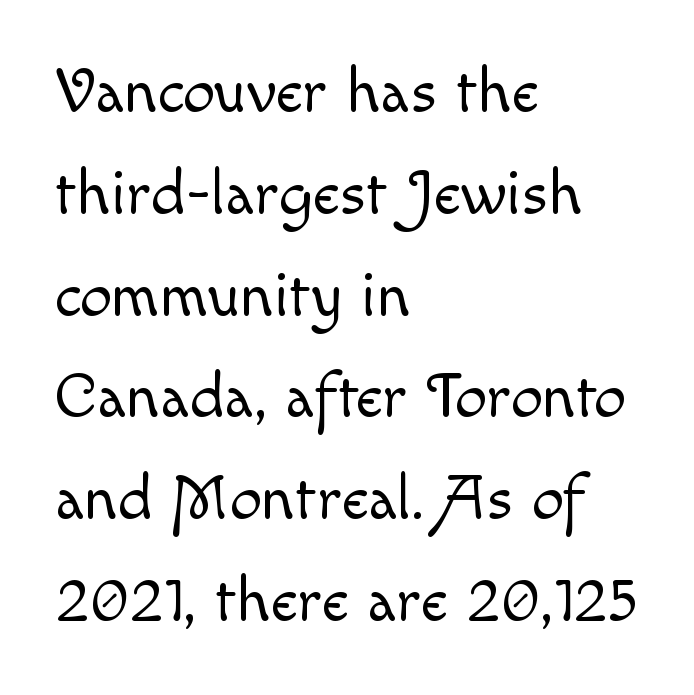
The image shows 64 px light type, upright; set left-aligned, normal line spacing (1.59x), normal letter spacing, not underlined; a small x-height.
